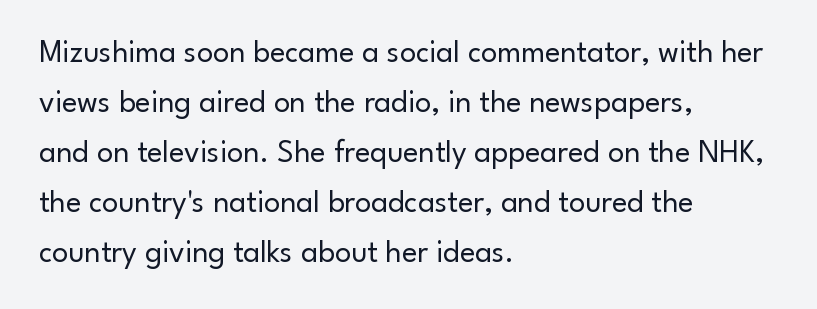
{"serif": "no", "italic": "no", "bold": "no", "weight": "regular", "width": "normal", "stroke_contrast": "low", "x_height": "small", "monospaced": "no", "underline": "no", "align": "left", "line_spacing": "normal", "line_spacing_ratio": 1.56, "letter_spacing": "normal", "letter_spacing_em": 0.0, "glyph_px": 32}
